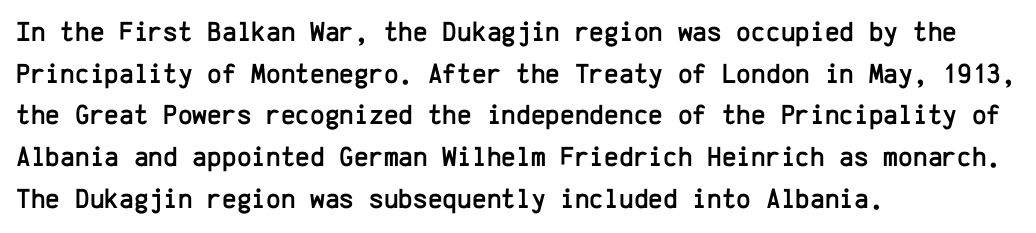
Summary of vertical rhythm: regular, with standard interline spacing. Letterform terminals end flat and unadorned throughout the passage. Unlike italic type, these characters show no tilt at all. These lines keep a tight, regular rhythm from letter to letter. The ragged edge is on the right, which tells us the setting is flush left. Type without underlining.
